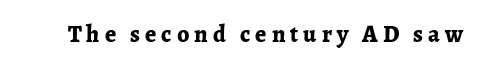
Strokes here are thick enough to call this a true bold. Just letters on the line, the space beneath them empty. The horizontal fit of the characters is loose and conspicuously gappy. The letters stand straight up with perfectly vertical stems.
